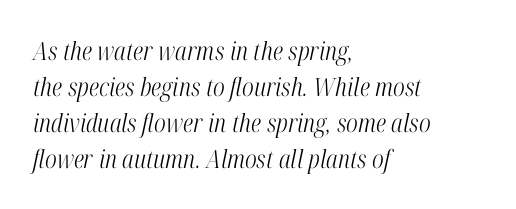
Q: Is the text bold? A: No.
Q: Is the text italic (slanted)? A: Yes, it leans right by about 12 degrees.
Q: Is the text underlined? A: No.
Q: How is the paragraph aligned? A: Left-aligned.
Q: Is the spacing between letters normal or unusually wide? A: Normal.
Q: Is the spacing between lines tight, normal or loose? A: Normal.
